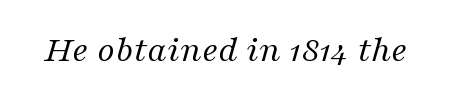
The string is rendered with underlining switched off. Character widths vary here, with narrow letters taking less room than wide ones. Look at the tracking — it's just the regular setting, nothing added. Yep, that's italic — everything's leaning.
